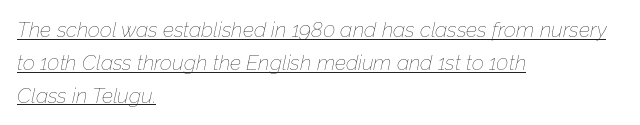
Q: Is the text bold? A: No.
Q: Is the text italic (slanted)? A: Yes, it leans right by about 12 degrees.
Q: Is the text underlined? A: Yes.
Q: How is the paragraph aligned? A: Left-aligned.
Q: Is the spacing between letters normal or unusually wide? A: Normal.
Q: Is the spacing between lines tight, normal or loose? A: Normal.
